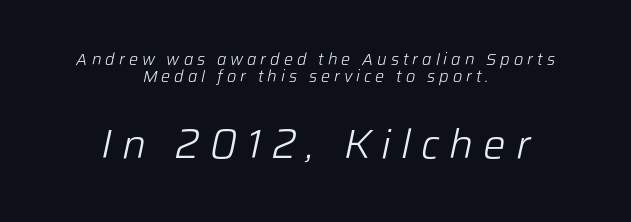
The image shows 40 px light type, italic (leaning right); set centered, tight line spacing (1.05x), unusually wide letter spacing (+0.25 em), not underlined; the second (bottom) block is 2.5x larger; low stroke contrast and a medium x-height.
